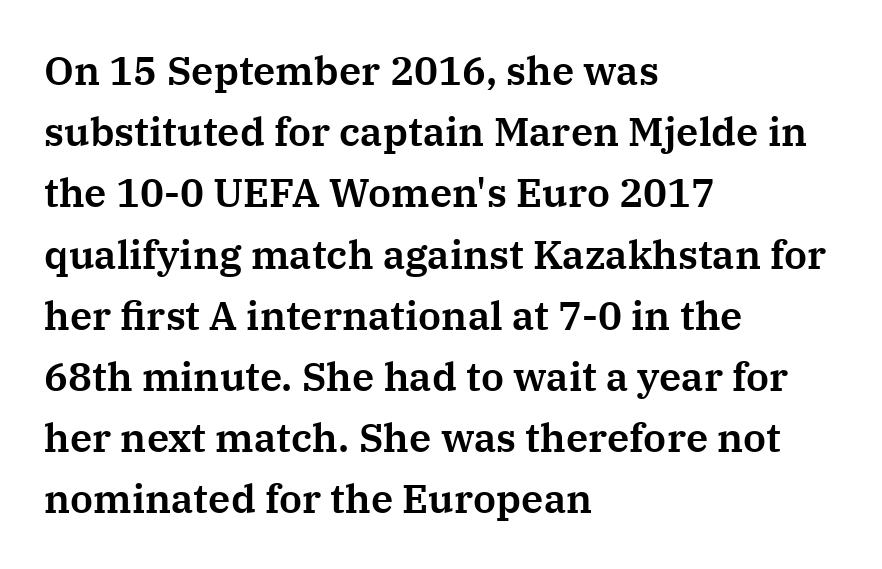
The lettering stays uniformly vertical, giving the passage a roman look. A bare baseline throughout the passage. Students, observe: this is what conventionally led text looks like. A student would call this left alignment; a typographer would say flush left, rag right.
